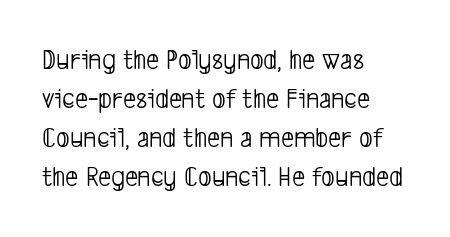
One glance says typical: line gaps are just what's usual. The type is set solid horizontally, with unmodified tracking. The area under the type is left untouched. You could not count columns in this text — the font is proportionally spaced. Serifs: no, the terminals of the letterforms are clean. The lines in this sample share a left origin and differ only in where they stop.
